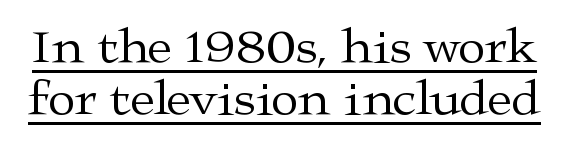
{"serif": "yes", "italic": "no", "bold": "no", "weight": "regular", "width": "wide", "stroke_contrast": "medium", "x_height": "medium", "monospaced": "no", "underline": "yes", "line_spacing": "tight", "line_spacing_ratio": 1.05, "letter_spacing": "normal", "letter_spacing_em": 0.0, "glyph_px": 50}
